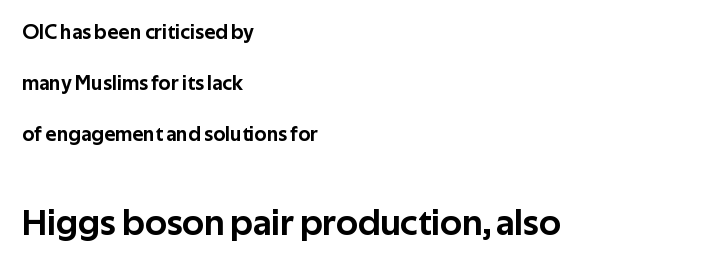
The image shows 37 px sans-serif type, upright; set left-aligned, loose line spacing (2.44x), normal letter spacing, not underlined; the second (bottom) block is 1.76x larger; low stroke contrast and a medium x-height.
